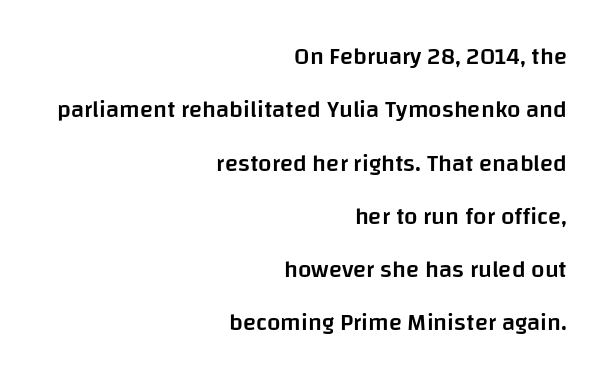
The image shows 24 px text type, upright; set right-aligned, loose line spacing (2.22x), normal letter spacing, not underlined.
